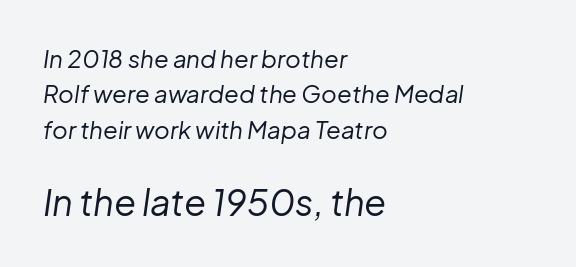
The image shows 36 px regular-weight type, italic (leaning right); set left-aligned, normal line spacing (1.47x), normal letter spacing, not underlined; the second (bottom) block is 1.5x larger; low stroke contrast and a medium x-height.
